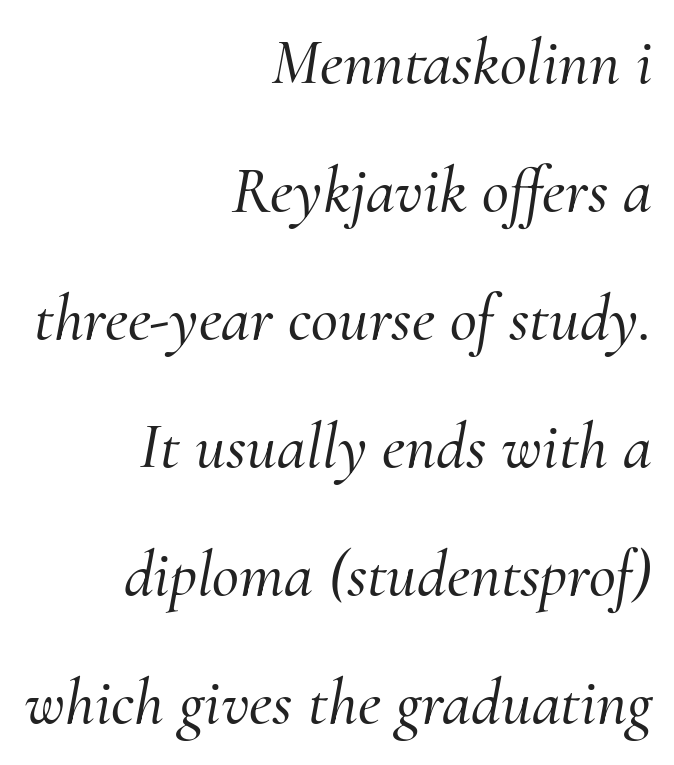
The image shows 66 px serif type, italic (leaning right); set right-aligned, loose line spacing (1.94x), normal letter spacing, not underlined; medium stroke contrast and a small x-height.
